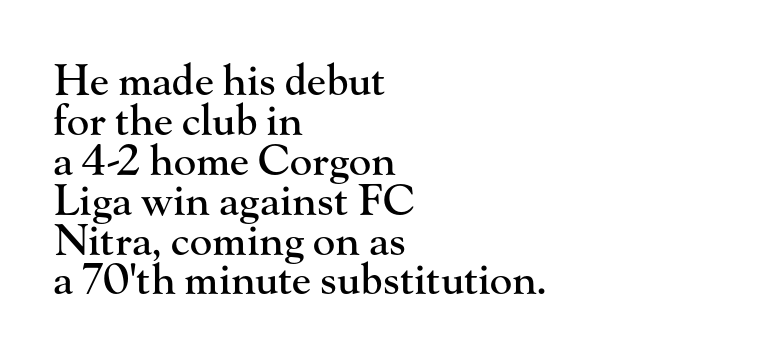
Q: Is the text italic (slanted)? A: No, it is upright.
Q: Is the typeface a serif or a sans-serif typeface? A: Serif.
Q: Is the text underlined? A: No.
Q: How is the paragraph aligned? A: Left-aligned.
Q: Is the spacing between letters normal or unusually wide? A: Normal.
Q: Is the spacing between lines tight, normal or loose? A: Tight.
Q: Width (condensed, normal, or wide)? A: Normal.
Q: Stroke contrast? A: High.
Q: x-height? A: Small.
Q: Monospaced? A: No.
